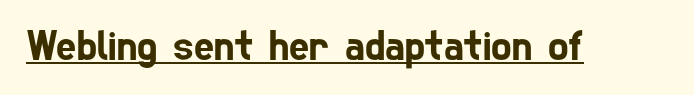
Q: Is the typeface a serif or a sans-serif typeface? A: Sans-serif.
Q: Is the text underlined? A: Yes.
Q: Is the spacing between letters normal or unusually wide? A: Normal.
Q: Width (condensed, normal, or wide)? A: Condensed.
Q: Stroke contrast? A: Low.
Q: x-height? A: Medium.
Q: Monospaced? A: No.
